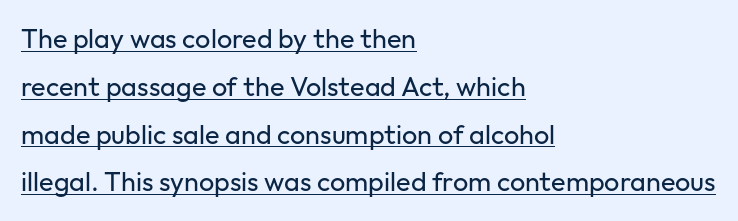
Notice how the stems are strictly vertical — no italics here. Compared with undecorated copy, this sample adds a rule below the words. Is the block centered? No — it sits flush against the left margin. Bold? No — there's no thickening of the strokes.
